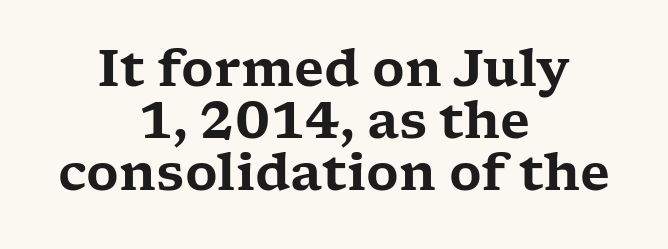
{"serif": "yes", "italic": "no", "width": "wide", "stroke_contrast": "low", "x_height": "medium", "monospaced": "no", "underline": "no", "align": "center", "line_spacing": "tight", "line_spacing_ratio": 1.04, "letter_spacing": "normal", "letter_spacing_em": 0.0, "glyph_px": 50}
